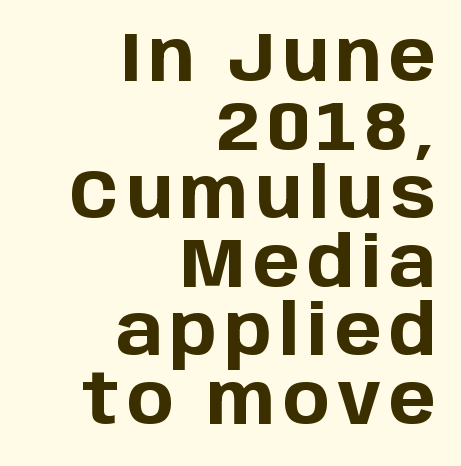
{"serif": "no", "italic": "no", "bold": "yes", "weight": "bold", "width": "normal", "stroke_contrast": "low", "x_height": "large", "monospaced": "no", "underline": "no", "align": "right", "line_spacing": "tight", "line_spacing_ratio": 0.98, "glyph_px": 70}
